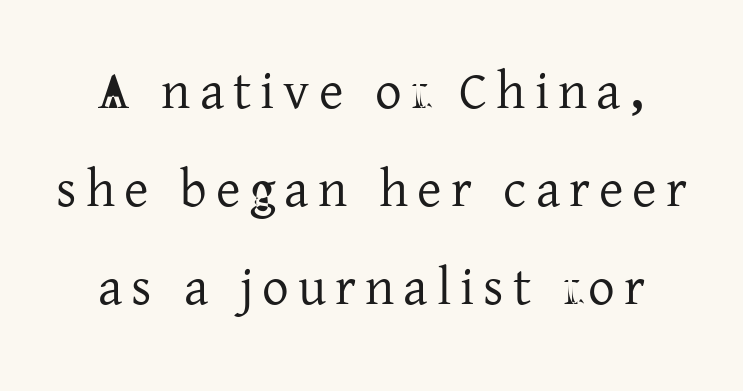
Q: Is the text italic (slanted)? A: No, it is upright.
Q: Is the typeface a serif or a sans-serif typeface? A: Serif.
Q: Is the text underlined? A: No.
Q: Width (condensed, normal, or wide)? A: Normal.
Q: Stroke contrast? A: Low.
Q: x-height? A: Medium.
Q: Monospaced? A: No.
